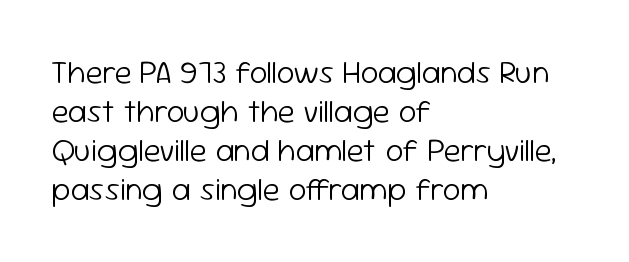
The image shows 32 px light sans-serif type, upright; set left-aligned, line spacing 1.22x, normal letter spacing, not underlined; low stroke contrast and a medium x-height.
